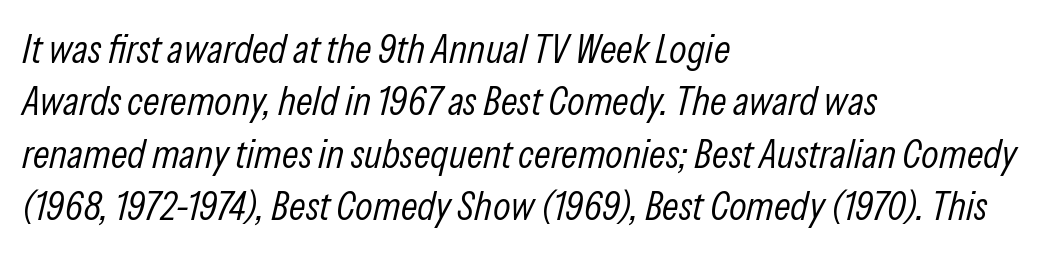
The glyphs are unaccompanied by any horizontal stroke below them. The face used here is proportionally spaced, like ordinary book or web type. Evenly set lines give the paragraph a standard silhouette. Horizontal alignment here is leftward, the default for most running prose.
